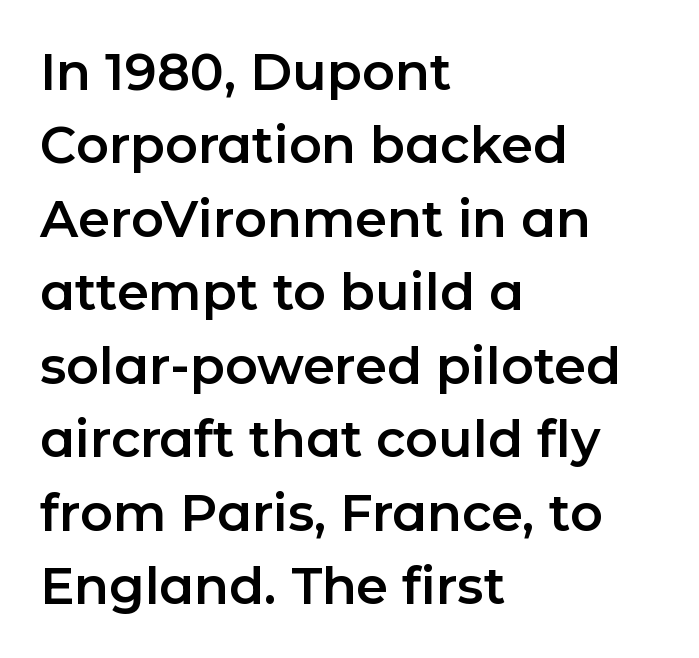
Q: Is the text italic (slanted)? A: No, it is upright.
Q: Is the typeface a serif or a sans-serif typeface? A: Sans-serif.
Q: Is the text underlined? A: No.
Q: How is the paragraph aligned? A: Left-aligned.
Q: Is the spacing between letters normal or unusually wide? A: Normal.
Q: Is the spacing between lines tight, normal or loose? A: Normal.
Q: Width (condensed, normal, or wide)? A: Normal.
Q: Stroke contrast? A: Low.
Q: x-height? A: Medium.
Q: Monospaced? A: No.
